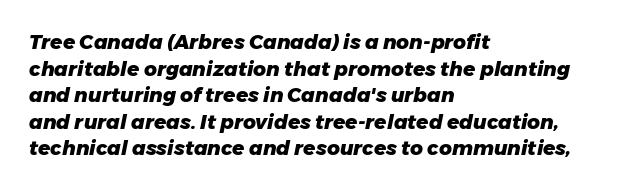
Q: Is the text bold? A: Yes.
Q: Is the text italic (slanted)? A: Yes, it leans right by about 11 degrees.
Q: Is the text underlined? A: No.
Q: How is the paragraph aligned? A: Left-aligned.
Q: Is the spacing between letters normal or unusually wide? A: Normal.
Q: Is the spacing between lines tight, normal or loose? A: Normal.
